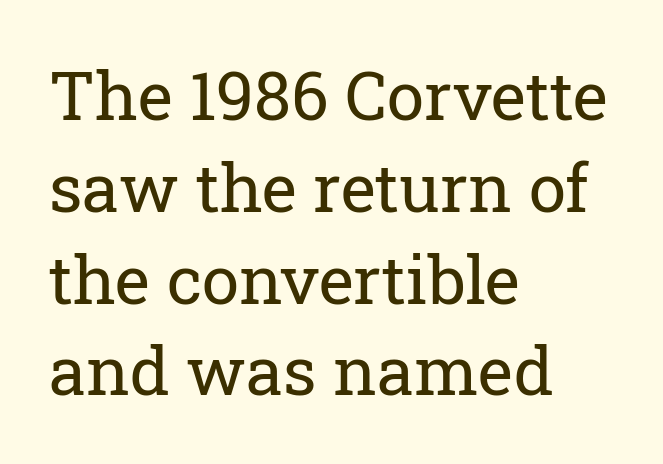
Q: Is the text bold? A: No.
Q: Is the text italic (slanted)? A: No, it is upright.
Q: Is the typeface a serif or a sans-serif typeface? A: Serif.
Q: Is the text underlined? A: No.
Q: How is the paragraph aligned? A: Left-aligned.
Q: Is the spacing between letters normal or unusually wide? A: Normal.
Q: Is the spacing between lines tight, normal or loose? A: Normal.
Q: Width (condensed, normal, or wide)? A: Normal.
Q: Stroke contrast? A: Low.
Q: x-height? A: Medium.
Q: Monospaced? A: No.
